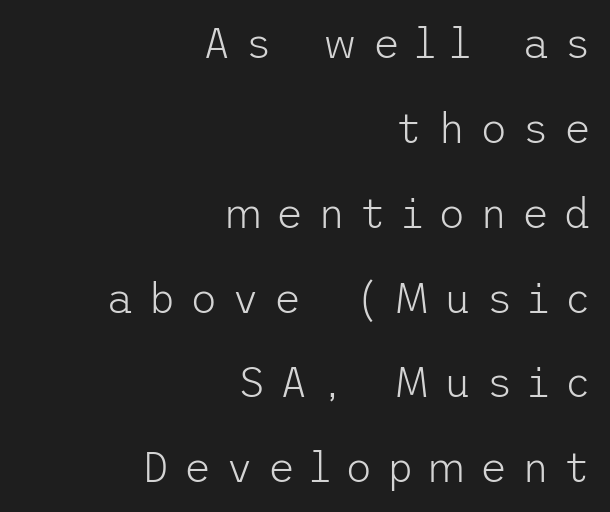
The image shows 42 px light sans-serif type, upright; set right-aligned, loose line spacing (2.02x), unusually wide letter spacing (+0.35 em), not underlined; low stroke contrast and a medium x-height.
